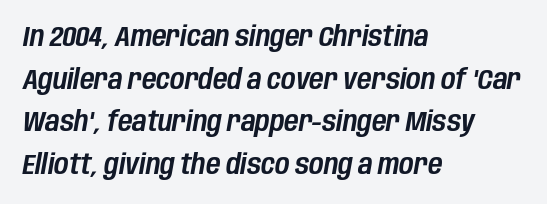
The image shows 28 px condensed type, italic (leaning right); set left-aligned, normal line spacing (1.52x), normal letter spacing, not underlined; low stroke contrast and a large x-height.
